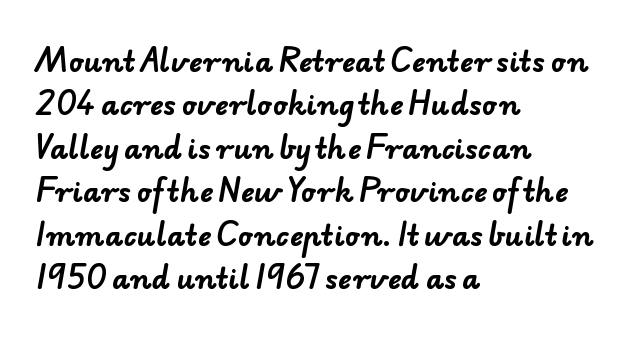
The image shows 28 px bold sans-serif type; set left-aligned, normal line spacing (1.55x), normal letter spacing, not underlined; low stroke contrast and a small x-height.
